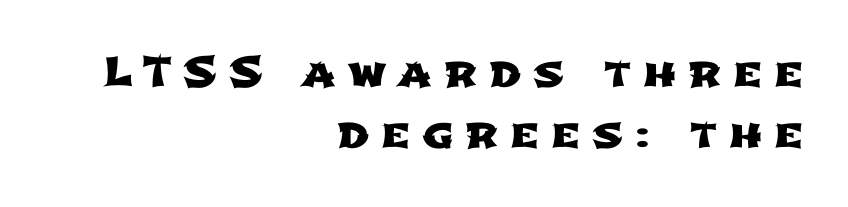
Q: Is the typeface a serif or a sans-serif typeface? A: Sans-serif.
Q: Is the text underlined? A: No.
Q: How is the paragraph aligned? A: Right-aligned.
Q: Is the spacing between letters normal or unusually wide? A: Unusually wide.
Q: Is the spacing between lines tight, normal or loose? A: Normal.
Q: Width (condensed, normal, or wide)? A: Wide.
Q: Stroke contrast? A: Low.
Q: x-height? A: Medium.
Q: Monospaced? A: No.
